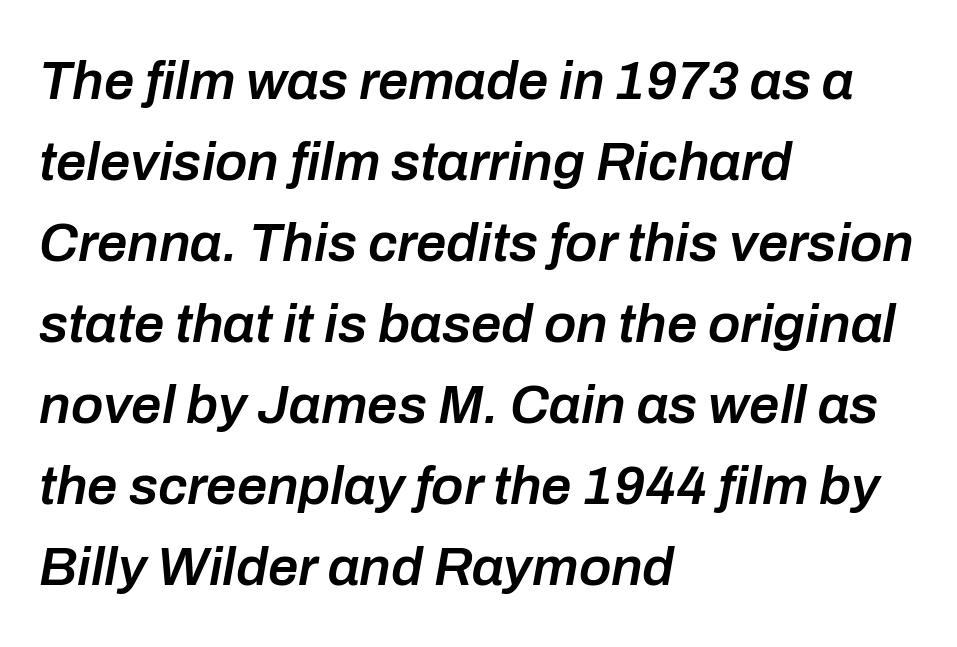
The image shows 54 px semibold type, italic (leaning right); set left-aligned, normal line spacing (1.5x), normal letter spacing, not underlined; low stroke contrast and a medium x-height.
